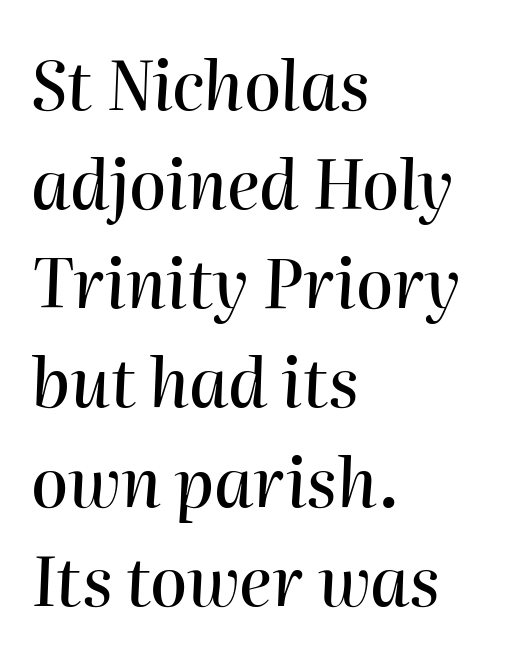
The image shows 67 px text type, italic (leaning right); set left-aligned, normal line spacing (1.48x), normal letter spacing, not underlined; high stroke contrast and a medium x-height.
